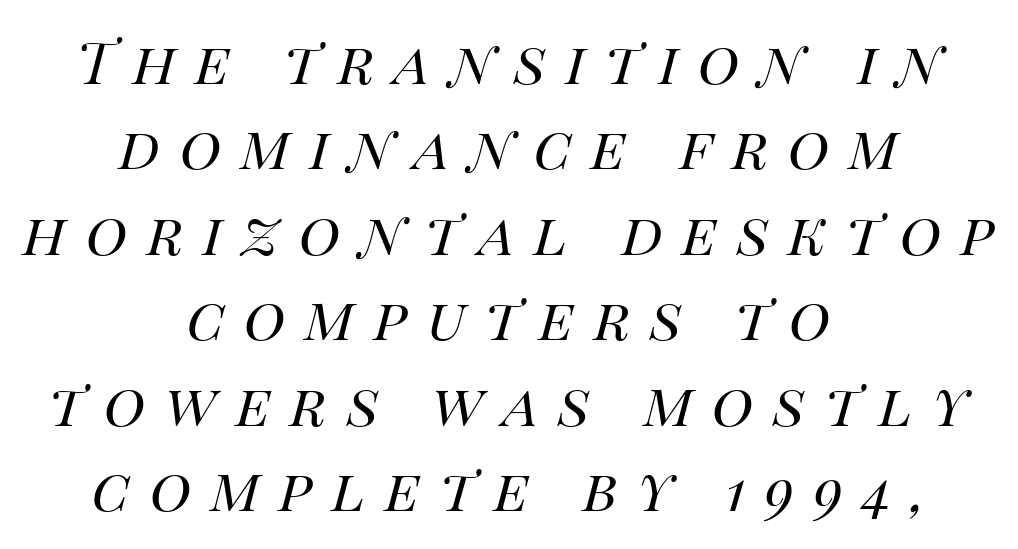
{"italic": "yes", "lean": "right", "slant_degrees": 14, "bold": "no", "weight": "regular", "width": "normal", "stroke_contrast": "high", "x_height": "large", "monospaced": "no", "underline": "no", "align": "center", "line_spacing": "normal", "line_spacing_ratio": 1.5, "letter_spacing": "wide", "letter_spacing_em": 0.34, "glyph_px": 57}
